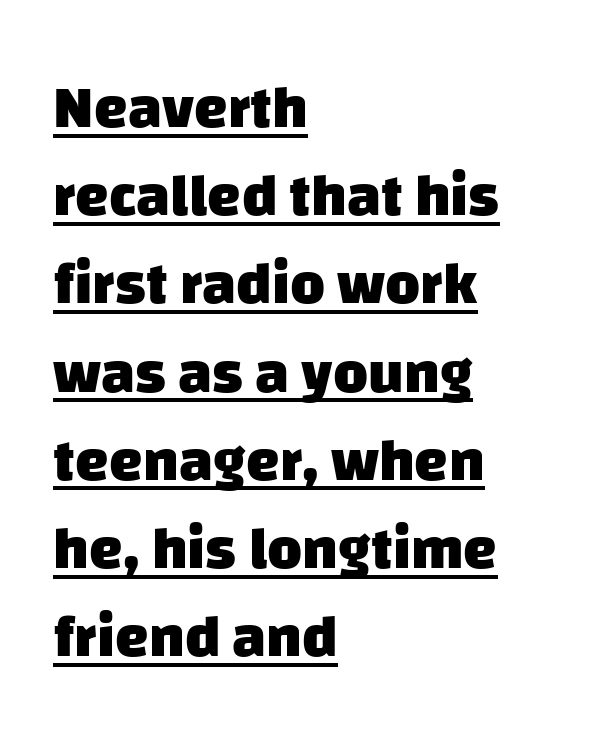
The image shows 60 px heavy sans-serif type; set left-aligned, normal line spacing (1.47x), normal letter spacing, underlined; low stroke contrast and a large x-height.
